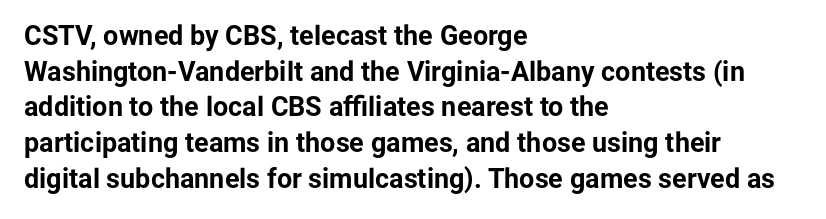
Q: Is the text bold? A: Yes.
Q: Is the text italic (slanted)? A: No, it is upright.
Q: Is the text underlined? A: No.
Q: How is the paragraph aligned? A: Left-aligned.
Q: Is the spacing between letters normal or unusually wide? A: Normal.
Q: Is the spacing between lines tight, normal or loose? A: Normal.
